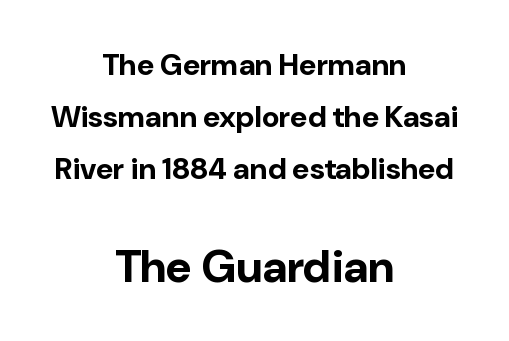
Character widths vary here, with narrow letters taking less room than wide ones. Strong, thick strokes mark this as bold type. Each word holds together tightly as a unit, with standard inter-letter gaps. The typography opts for an upright posture over an oblique one. One-word summary of the alignment: center.
